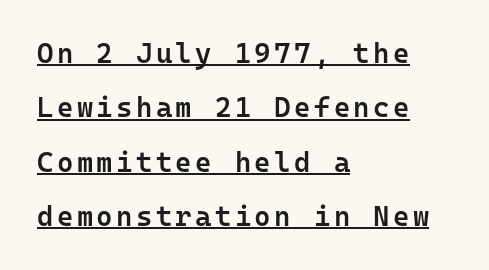
The text block is weighted toward the left margin, trailing off unevenly rightward. The lines are spread far apart with generous leading. Do the letters lean? They stand straight. A somewhat darkened texture: the type is semibold rather than bold.
